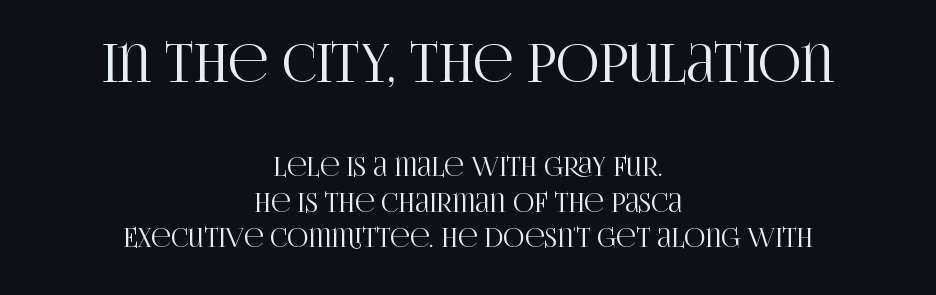
Q: Is the text italic (slanted)? A: No, it is upright.
Q: Is the typeface a serif or a sans-serif typeface? A: Serif.
Q: Is the text underlined? A: No.
Q: How is the paragraph aligned? A: Centered.
Q: Is the spacing between letters normal or unusually wide? A: Normal.
Q: Is the spacing between lines tight, normal or loose? A: Normal.
Q: Which block of text is set in a larger size, the first (top) or the second (bottom)? A: The first (top) one.
Q: Width (condensed, normal, or wide)? A: Condensed.
Q: Stroke contrast? A: High.
Q: x-height? A: Large.
Q: Monospaced? A: No.
